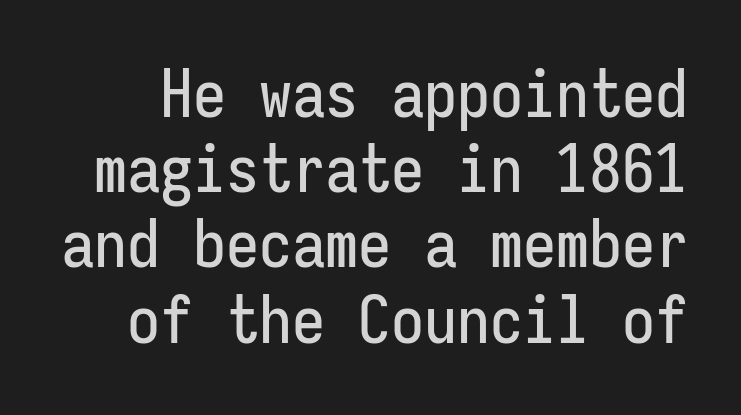
{"serif": "no", "italic": "no", "width": "condensed", "stroke_contrast": "low", "x_height": "medium", "monospaced": "yes", "underline": "no", "line_spacing": "tight", "line_spacing_ratio": 1.14, "letter_spacing": "normal", "letter_spacing_em": 0.0, "glyph_px": 66}
